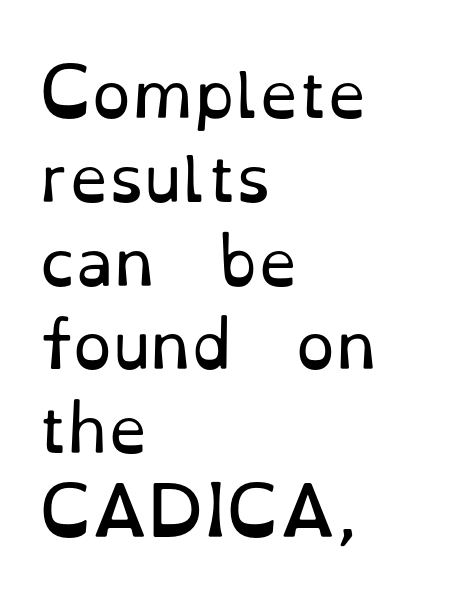
{"italic": "no", "bold": "no", "weight": "regular", "width": "normal", "stroke_contrast": "low", "x_height": "small", "monospaced": "no", "underline": "no", "align": "left", "line_spacing": "normal", "line_spacing_ratio": 1.33, "letter_spacing": "normal", "letter_spacing_em": 0.0, "glyph_px": 63}
